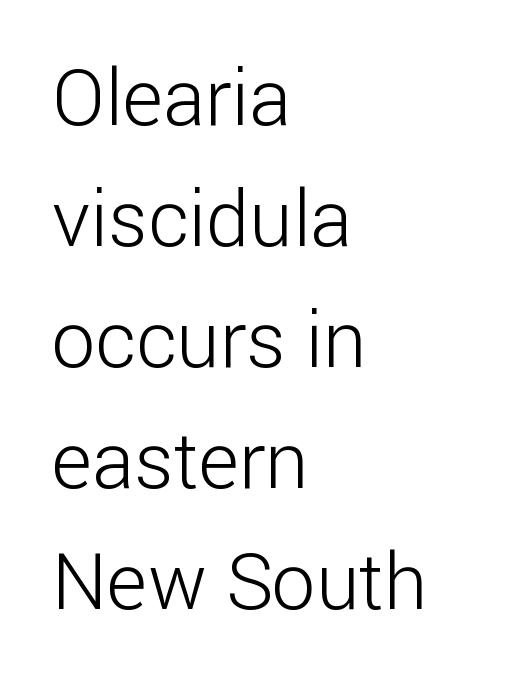
The image shows 78 px light sans-serif type, upright; set left-aligned, normal line spacing (1.55x), normal letter spacing, not underlined; low stroke contrast and a medium x-height.
